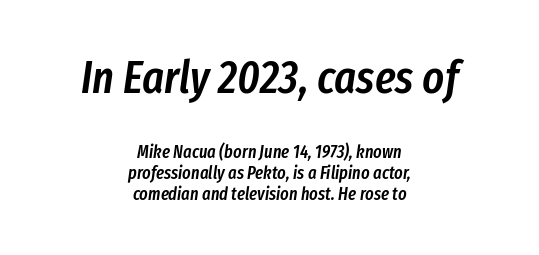
Q: Is the text bold? A: Semi-bold.
Q: Is the text italic (slanted)? A: Yes, it leans right by about 8 degrees.
Q: Is the text underlined? A: No.
Q: How is the paragraph aligned? A: Centered.
Q: Is the spacing between letters normal or unusually wide? A: Normal.
Q: Which block of text is set in a larger size, the first (top) or the second (bottom)? A: The first (top) one.
Q: Width (condensed, normal, or wide)? A: Condensed.
Q: Stroke contrast? A: Low.
Q: x-height? A: Medium.
Q: Monospaced? A: No.
